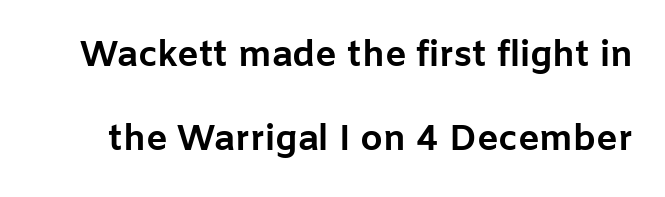
{"serif": "no", "italic": "no", "bold": "yes", "weight": "bold", "width": "normal", "stroke_contrast": "low", "x_height": "medium", "monospaced": "no", "underline": "no", "line_spacing": "loose", "line_spacing_ratio": 2.32, "letter_spacing": "normal", "letter_spacing_em": 0.0, "glyph_px": 36}
